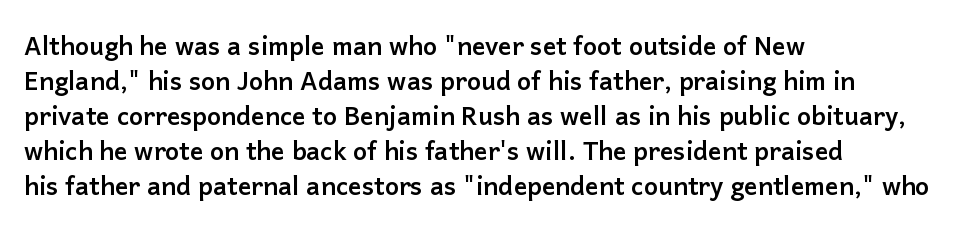
Q: Is the text bold? A: Yes.
Q: Is the text italic (slanted)? A: No, it is upright.
Q: Is the text underlined? A: No.
Q: How is the paragraph aligned? A: Left-aligned.
Q: Is the spacing between letters normal or unusually wide? A: Normal.
Q: Is the spacing between lines tight, normal or loose? A: Normal.
